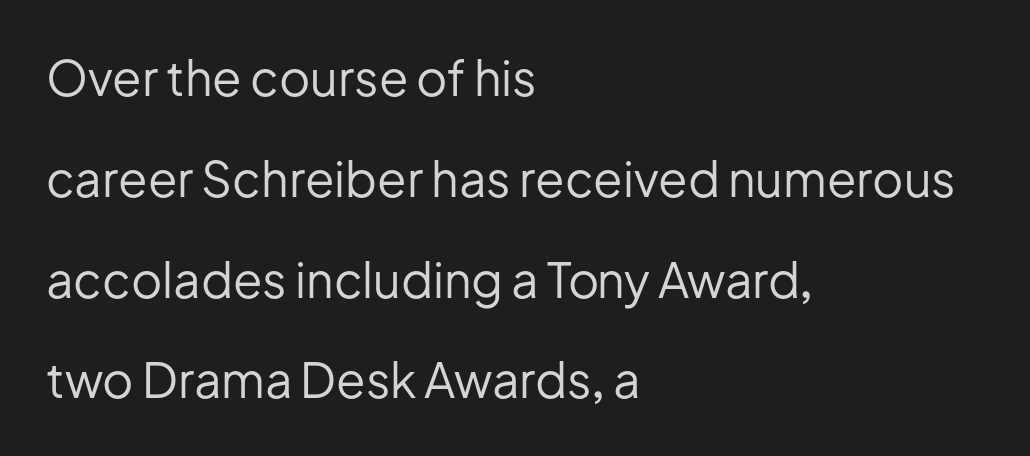
The image shows 48 px regular-weight sans-serif type, upright; set left-aligned, loose line spacing (2.1x), normal letter spacing, not underlined; low stroke contrast and a medium x-height.
